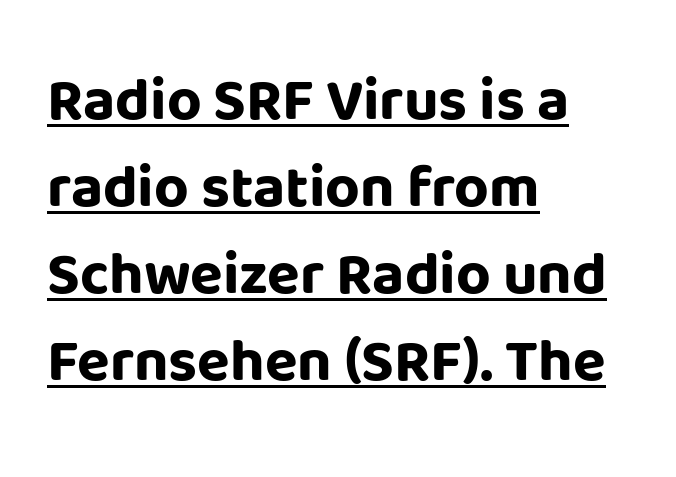
The rag falls on the right side of this text block. How would I describe the line gaps? Plain and ordinary. Check where the strokes stop: nothing finishes them off — pure sans. Heavy-handed strokes throughout: this text is bold. Here the designer chose a conventional face with non-uniform glyph widths.
